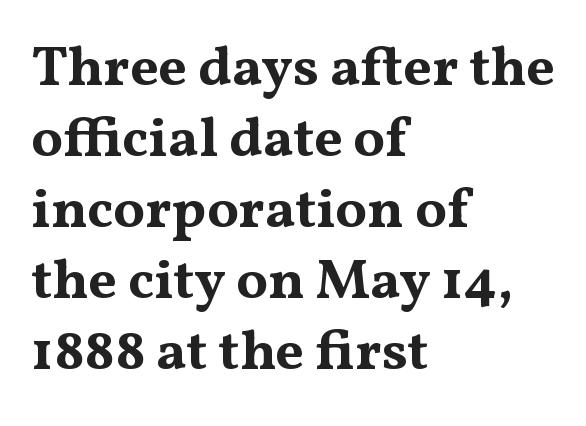
The image shows 56 px bold, wide serif type, upright; set left-aligned, normal line spacing (1.27x), normal letter spacing, not underlined; medium stroke contrast and a medium x-height.
